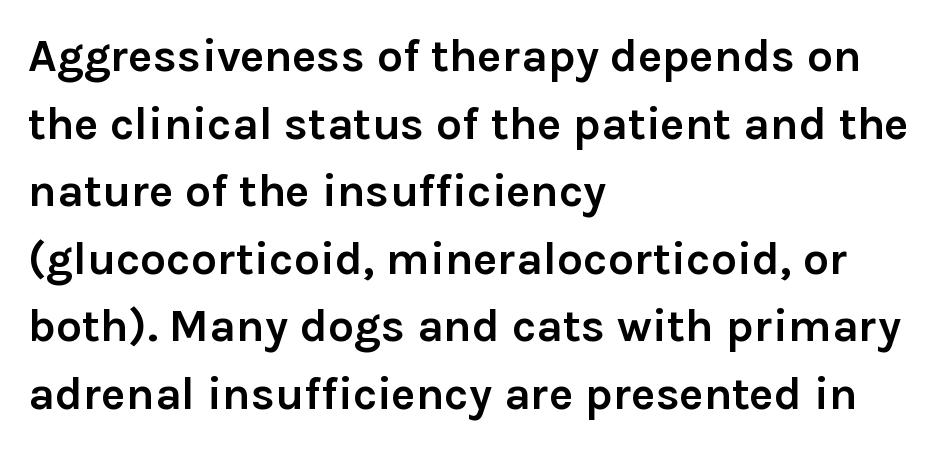
Q: Is the text bold? A: Yes.
Q: Is the text italic (slanted)? A: No, it is upright.
Q: Is the typeface a serif or a sans-serif typeface? A: Sans-serif.
Q: Is the text underlined? A: No.
Q: How is the paragraph aligned? A: Left-aligned.
Q: Is the spacing between letters normal or unusually wide? A: Normal.
Q: Is the spacing between lines tight, normal or loose? A: Normal.
Q: Width (condensed, normal, or wide)? A: Normal.
Q: x-height? A: Medium.
Q: Monospaced? A: No.
